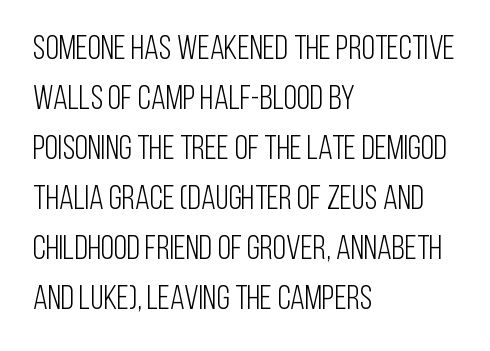
The image shows 34 px light, condensed sans-serif type, upright; set left-aligned, normal line spacing (1.47x), normal letter spacing, not underlined; low stroke contrast and a large x-height.
